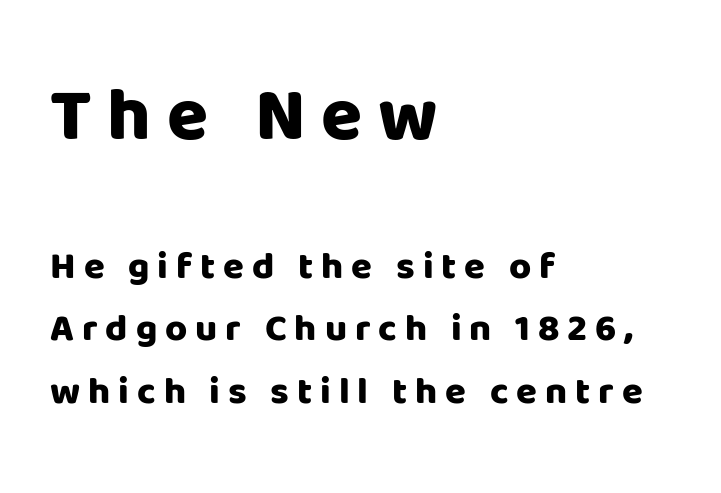
The image shows 75 px heavy sans-serif type, upright; set left-aligned, normal line spacing (1.64x), unusually wide letter spacing (+0.21 em), not underlined; the first (top) block is 1.97x larger; low stroke contrast and a large x-height.
